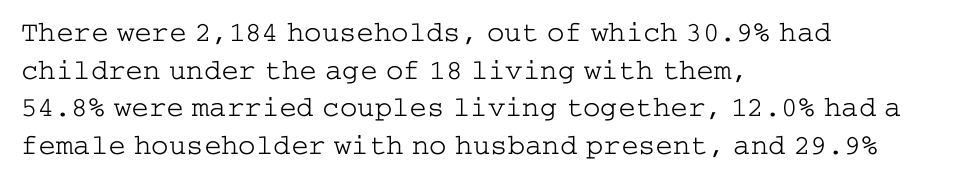
Each row of text sits above clean, open space. If you drew a ruler down the left edge, every line would touch it. In terms of letterform style, serifs are clearly present. Posture: upright roman.
